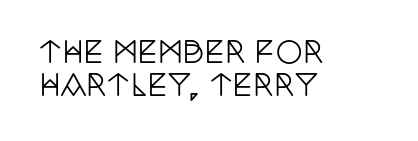
{"serif": "yes", "italic": "no", "width": "condensed", "stroke_contrast": "low", "x_height": "large", "monospaced": "no", "underline": "no", "align": "left", "line_spacing": "tight", "line_spacing_ratio": 1.09, "letter_spacing": "normal", "letter_spacing_em": 0.0, "glyph_px": 30}
